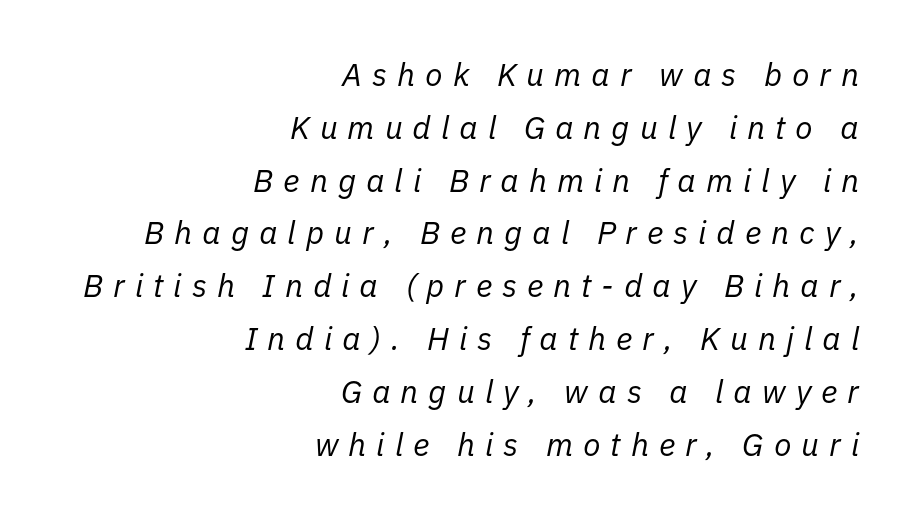
Q: Is the text bold? A: No.
Q: Is the text italic (slanted)? A: Yes, it leans right by about 11 degrees.
Q: Is the text underlined? A: No.
Q: How is the paragraph aligned? A: Right-aligned.
Q: Is the spacing between letters normal or unusually wide? A: Unusually wide.
Q: Is the spacing between lines tight, normal or loose? A: Normal.
Q: Width (condensed, normal, or wide)? A: Normal.
Q: Stroke contrast? A: Low.
Q: x-height? A: Medium.
Q: Monospaced? A: No.
